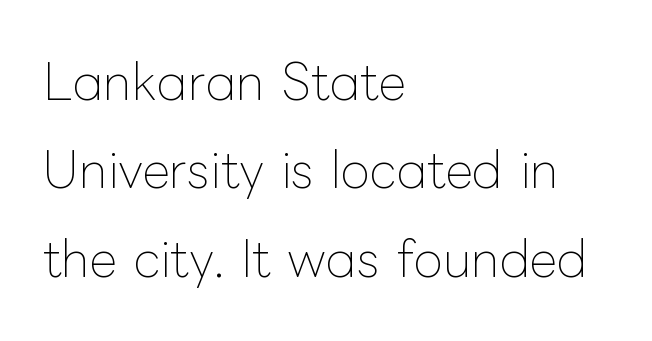
{"italic": "no", "bold": "no", "weight": "thin", "width": "normal", "stroke_contrast": "low", "x_height": "medium", "monospaced": "no", "underline": "no", "align": "left", "line_spacing_ratio": 1.84, "letter_spacing": "normal", "letter_spacing_em": 0.0, "glyph_px": 48}
